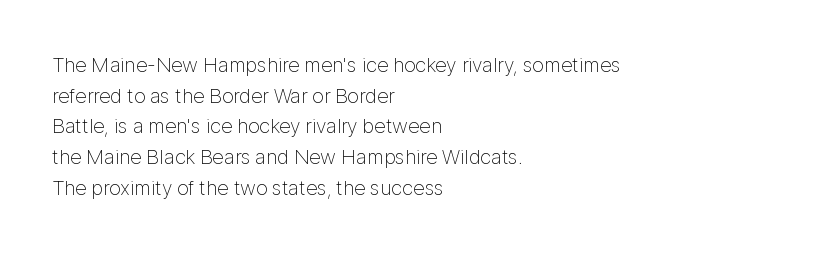
{"italic": "no", "bold": "no", "underline": "no", "align": "left", "line_spacing": "normal", "line_spacing_ratio": 1.46, "letter_spacing": "normal", "letter_spacing_em": 0.0, "glyph_px": 21}
